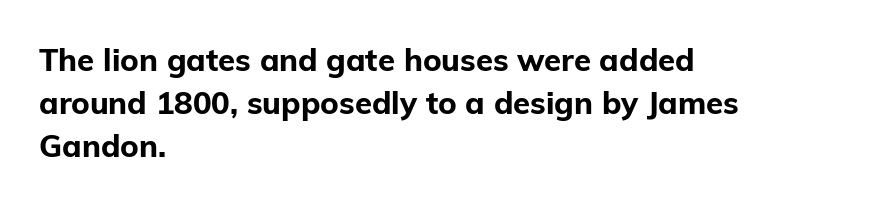
Q: Is the text bold? A: Yes.
Q: Is the text italic (slanted)? A: No, it is upright.
Q: Is the typeface a serif or a sans-serif typeface? A: Sans-serif.
Q: Is the text underlined? A: No.
Q: How is the paragraph aligned? A: Left-aligned.
Q: Is the spacing between letters normal or unusually wide? A: Normal.
Q: Is the spacing between lines tight, normal or loose? A: Normal.
Q: Width (condensed, normal, or wide)? A: Normal.
Q: Stroke contrast? A: Low.
Q: x-height? A: Medium.
Q: Monospaced? A: No.
